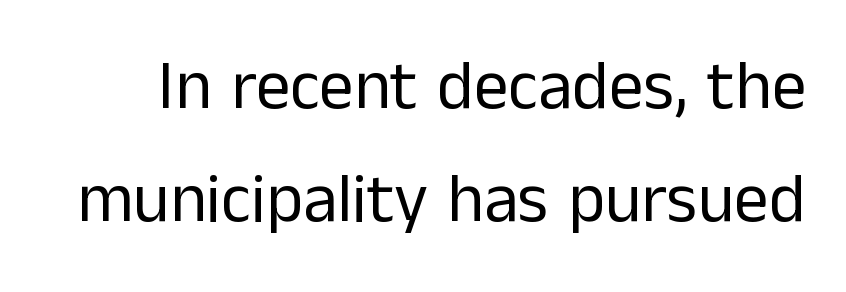
{"serif": "no", "italic": "no", "bold": "no", "weight": "regular", "width": "normal", "stroke_contrast": "low", "x_height": "medium", "monospaced": "no", "underline": "no", "line_spacing": "normal", "line_spacing_ratio": 1.64, "letter_spacing": "normal", "letter_spacing_em": 0.0, "glyph_px": 69}
